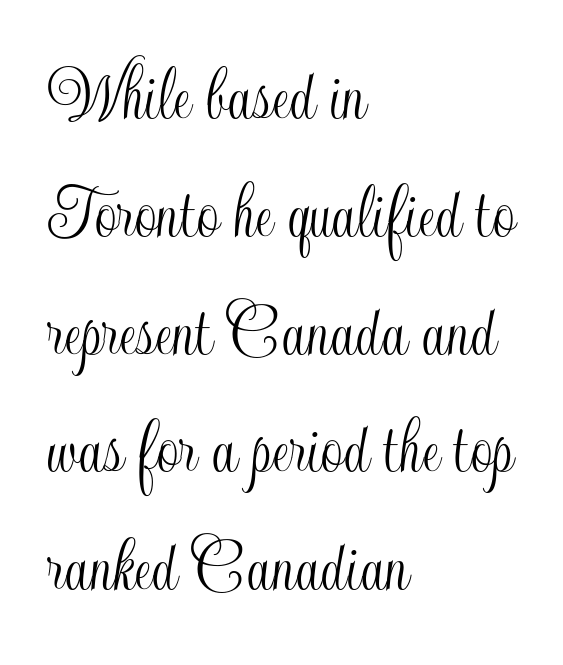
The image shows 78 px condensed type; set left-aligned, normal line spacing (1.51x), normal letter spacing, not underlined; a small x-height.
